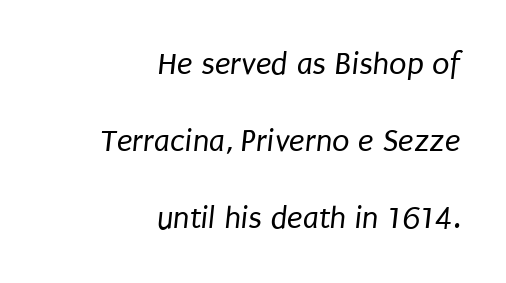
Q: Is the text bold? A: No.
Q: Is the typeface a serif or a sans-serif typeface? A: Sans-serif.
Q: Is the text underlined? A: No.
Q: How is the paragraph aligned? A: Right-aligned.
Q: Is the spacing between letters normal or unusually wide? A: Normal.
Q: Is the spacing between lines tight, normal or loose? A: Loose.
Q: Width (condensed, normal, or wide)? A: Condensed.
Q: Stroke contrast? A: Low.
Q: x-height? A: Large.
Q: Monospaced? A: No.
